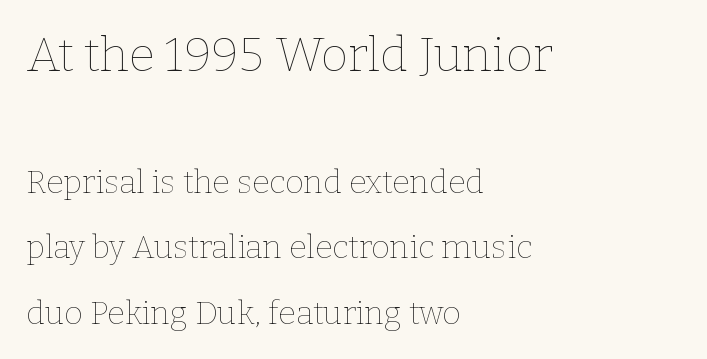
{"italic": "no", "bold": "no", "weight": "thin", "width": "normal", "stroke_contrast": "low", "x_height": "medium", "monospaced": "no", "underline": "no", "align": "left", "line_spacing": "loose", "line_spacing_ratio": 2.05, "letter_spacing": "normal", "letter_spacing_em": 0.0, "larger_block": "first", "size_ratio": 1.5, "glyph_px": 48}
